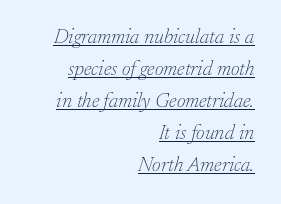
Q: Is the text bold? A: No.
Q: Is the text italic (slanted)? A: Yes, it leans right by about 17 degrees.
Q: Is the text underlined? A: Yes.
Q: How is the paragraph aligned? A: Right-aligned.
Q: Is the spacing between letters normal or unusually wide? A: Normal.
Q: Is the spacing between lines tight, normal or loose? A: Normal.
